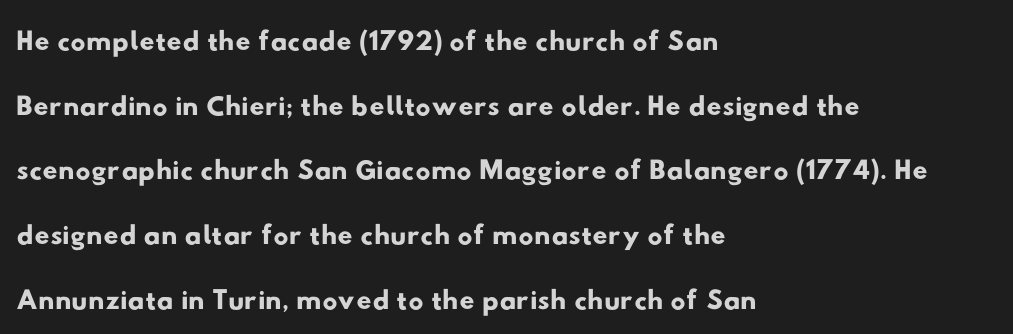
The image shows 42 px wide sans-serif type; set left-aligned, normal line spacing (1.54x), normal letter spacing, not underlined; low stroke contrast and a small x-height.
